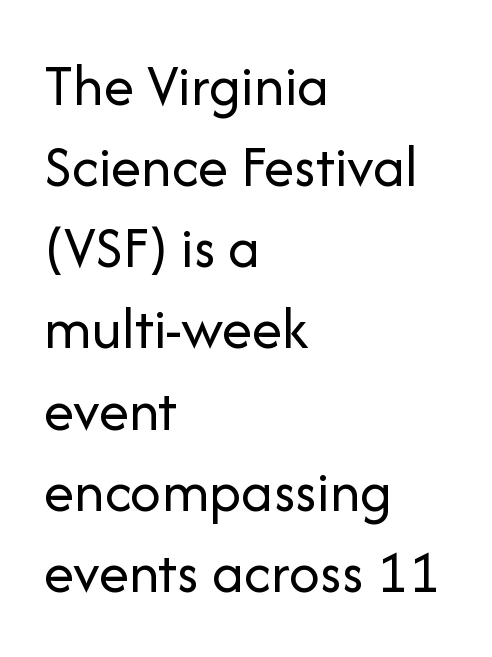
{"serif": "no", "italic": "no", "bold": "no", "weight": "regular", "width": "normal", "stroke_contrast": "low", "x_height": "medium", "monospaced": "no", "underline": "no", "align": "left", "line_spacing": "normal", "line_spacing_ratio": 1.33, "letter_spacing": "normal", "letter_spacing_em": 0.0, "glyph_px": 61}
